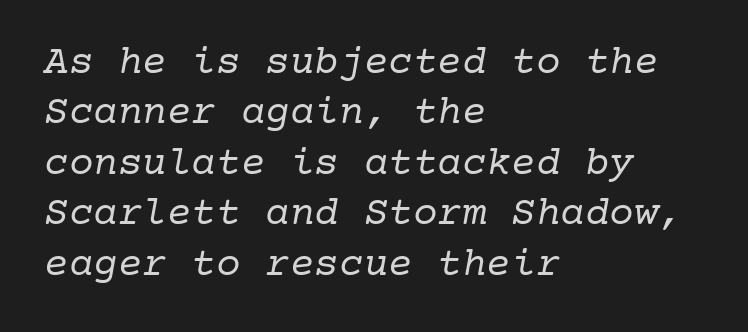
To sum up the face: it has serifs. Characters follow at the spacing the type designer built in. The space beneath each line is pristine and unruled. Here the designer chose a console-style face with uniform glyph widths. Every row of glyphs begins at an identical x-position on the left. The typesetting does not lean heavy: it is not bold.
